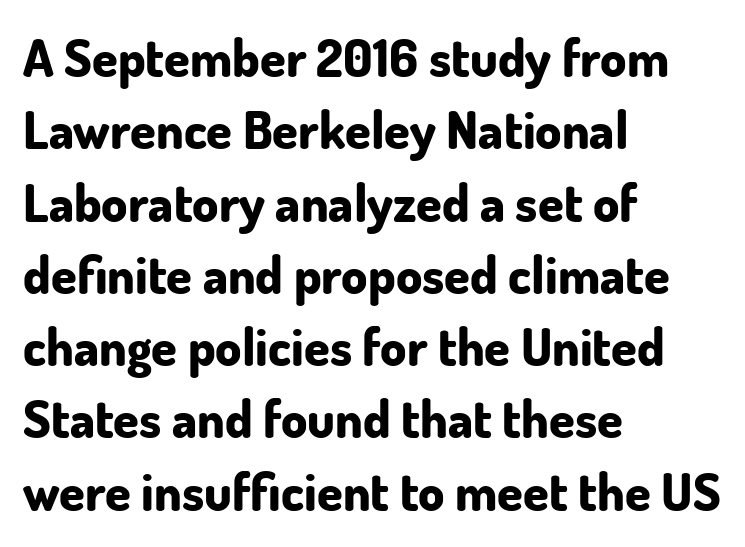
Q: Is the text bold? A: Yes.
Q: Is the text italic (slanted)? A: No, it is upright.
Q: Is the typeface a serif or a sans-serif typeface? A: Sans-serif.
Q: Is the text underlined? A: No.
Q: How is the paragraph aligned? A: Left-aligned.
Q: Is the spacing between letters normal or unusually wide? A: Normal.
Q: Is the spacing between lines tight, normal or loose? A: Normal.
Q: Width (condensed, normal, or wide)? A: Normal.
Q: Stroke contrast? A: Low.
Q: x-height? A: Small.
Q: Monospaced? A: No.
